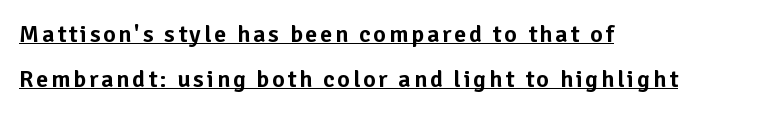
{"italic": "no", "underline": "yes", "align": "left", "line_spacing_ratio": 1.89, "glyph_px": 24}
